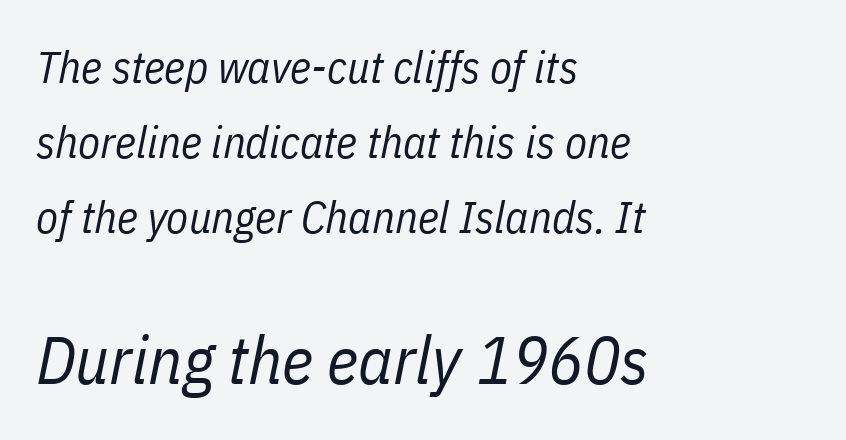
Words float on clear page, feet unadorned. This reads as an unemphasized weight, regular at the heaviest. These lines sit exactly where default settings would place them. The paragraph has a hard left edge and a soft right edge. Character widths vary here, with narrow letters taking less room than wide ones.
